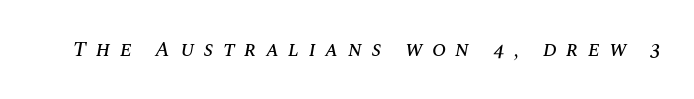
The image shows 21 px text type, italic (leaning right); set unusually wide letter spacing (+0.45 em), not underlined.
